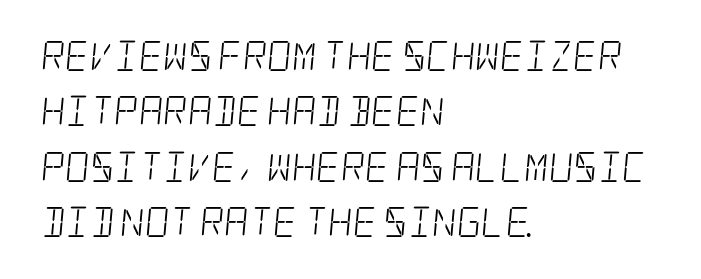
What stands out about the letter spacing? Nothing — it is the standard amount. Check where the strokes stop: tiny serifs finish them off. A bare baseline throughout the passage. Teacher's note: observe the even left margin — that is flush-left alignment. The weight tops out at a normal text grade.
